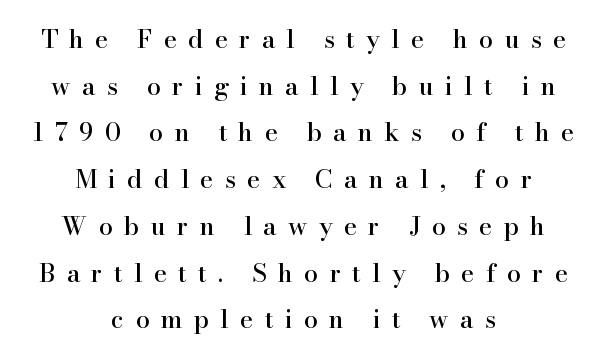
The image shows 25 px text type, upright; set centered, line spacing 1.87x, unusually wide letter spacing (+0.45 em), not underlined.
